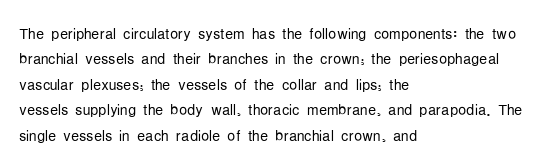
Q: Is the text bold? A: No.
Q: Is the text italic (slanted)? A: No, it is upright.
Q: Is the text underlined? A: No.
Q: How is the paragraph aligned? A: Left-aligned.
Q: Is the spacing between letters normal or unusually wide? A: Normal.
Q: Is the spacing between lines tight, normal or loose? A: Normal.
